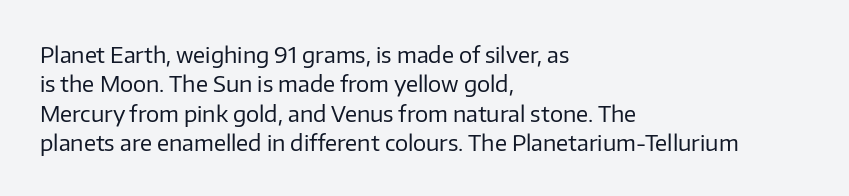
The image shows 22 px text type, upright; set left-aligned, normal line spacing (1.33x), normal letter spacing, not underlined.
